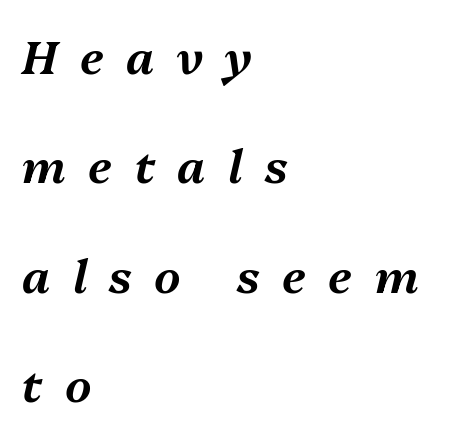
The image shows 46 px text type, italic (leaning right); set left-aligned, loose line spacing (2.38x), unusually wide letter spacing (+0.49 em), not underlined; medium stroke contrast and a medium x-height.
